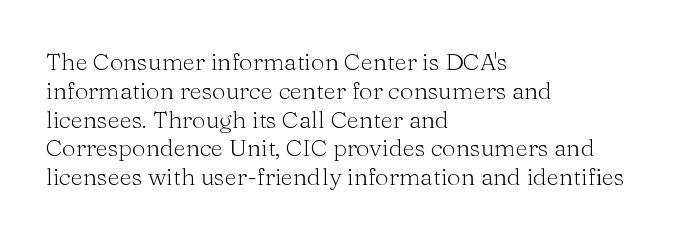
The image shows 24 px text type, upright; set left-aligned, line spacing 1.2x, normal letter spacing, not underlined.
